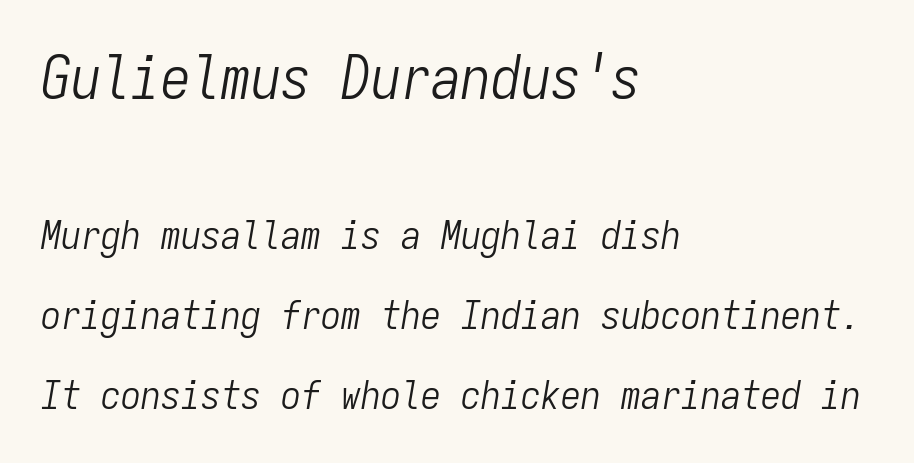
Students, observe: this is what heavily led, spacious text looks like. Weight: in the light-to-regular range. Nobody touched the tracking dial on this one. Posture: slanted. Here the designer chose a console-style face with uniform glyph widths. This rendering features lettering with no underline.
